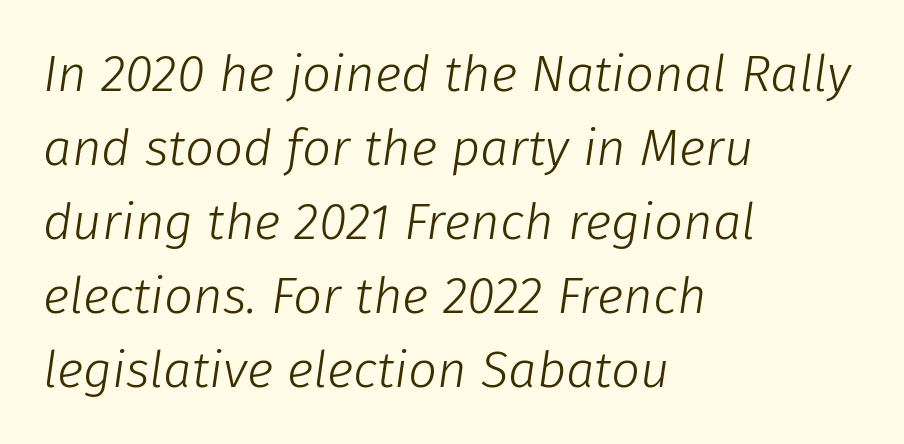
Q: Is the text bold? A: No.
Q: Is the text italic (slanted)? A: Yes, it leans right by about 8 degrees.
Q: Is the text underlined? A: No.
Q: How is the paragraph aligned? A: Left-aligned.
Q: Is the spacing between letters normal or unusually wide? A: Normal.
Q: Is the spacing between lines tight, normal or loose? A: Normal.
Q: Width (condensed, normal, or wide)? A: Normal.
Q: Stroke contrast? A: Low.
Q: x-height? A: Medium.
Q: Monospaced? A: No.
